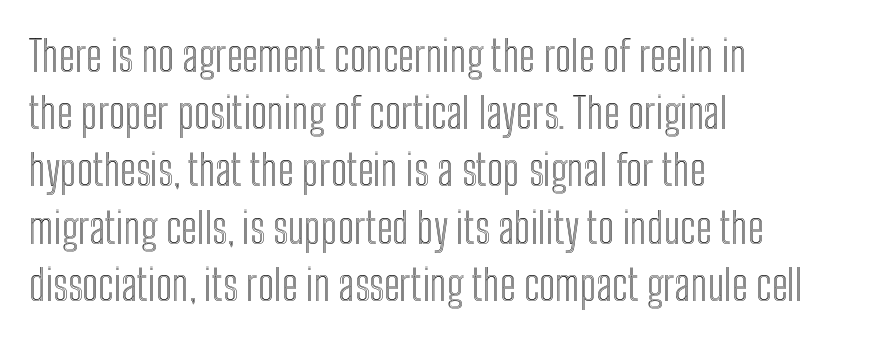
{"italic": "no", "width": "condensed", "x_height": "medium", "monospaced": "no", "underline": "no", "align": "left", "line_spacing": "normal", "line_spacing_ratio": 1.33, "letter_spacing": "normal", "letter_spacing_em": 0.0, "glyph_px": 43}
